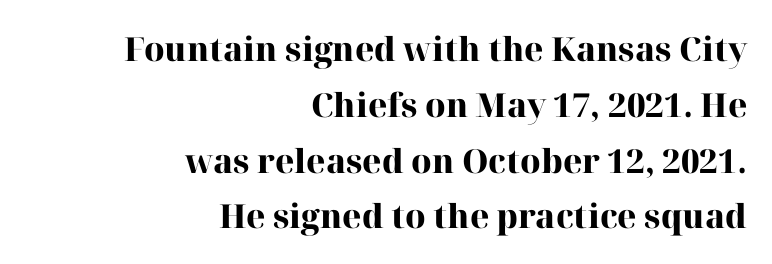
Q: Is the text bold? A: Yes.
Q: Is the text italic (slanted)? A: No, it is upright.
Q: Is the typeface a serif or a sans-serif typeface? A: Serif.
Q: Is the text underlined? A: No.
Q: How is the paragraph aligned? A: Right-aligned.
Q: Is the spacing between letters normal or unusually wide? A: Normal.
Q: Is the spacing between lines tight, normal or loose? A: Normal.
Q: Width (condensed, normal, or wide)? A: Normal.
Q: Stroke contrast? A: High.
Q: x-height? A: Medium.
Q: Monospaced? A: No.
